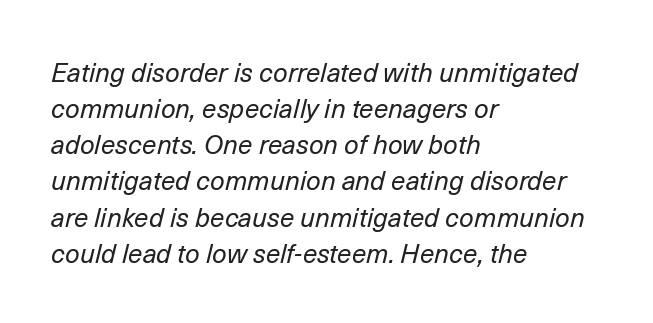
Q: Is the text bold? A: No.
Q: Is the text italic (slanted)? A: Yes, it leans right by about 14 degrees.
Q: Is the text underlined? A: No.
Q: How is the paragraph aligned? A: Left-aligned.
Q: Is the spacing between letters normal or unusually wide? A: Normal.
Q: Is the spacing between lines tight, normal or loose? A: Normal.
